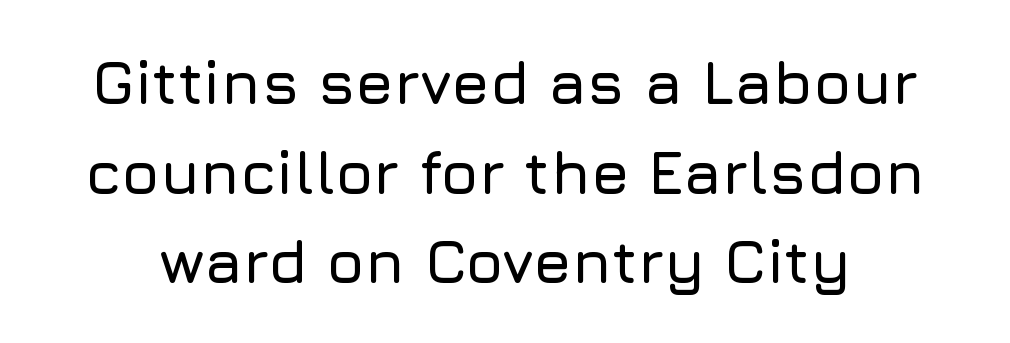
Q: Is the text italic (slanted)? A: No, it is upright.
Q: Is the typeface a serif or a sans-serif typeface? A: Sans-serif.
Q: Is the text underlined? A: No.
Q: Is the spacing between letters normal or unusually wide? A: Normal.
Q: Is the spacing between lines tight, normal or loose? A: Normal.
Q: Width (condensed, normal, or wide)? A: Normal.
Q: Stroke contrast? A: Low.
Q: x-height? A: Medium.
Q: Monospaced? A: No.
